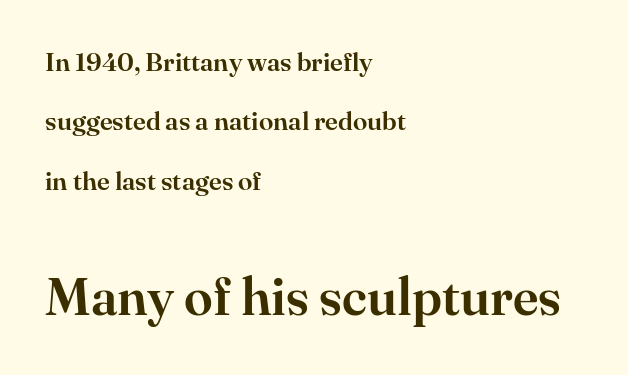
Q: Is the text italic (slanted)? A: No, it is upright.
Q: Is the typeface a serif or a sans-serif typeface? A: Serif.
Q: Is the text underlined? A: No.
Q: How is the paragraph aligned? A: Left-aligned.
Q: Is the spacing between letters normal or unusually wide? A: Normal.
Q: Is the spacing between lines tight, normal or loose? A: Loose.
Q: Which block of text is set in a larger size, the first (top) or the second (bottom)? A: The second (bottom) one.
Q: Width (condensed, normal, or wide)? A: Normal.
Q: Stroke contrast? A: High.
Q: x-height? A: Small.
Q: Monospaced? A: No.
